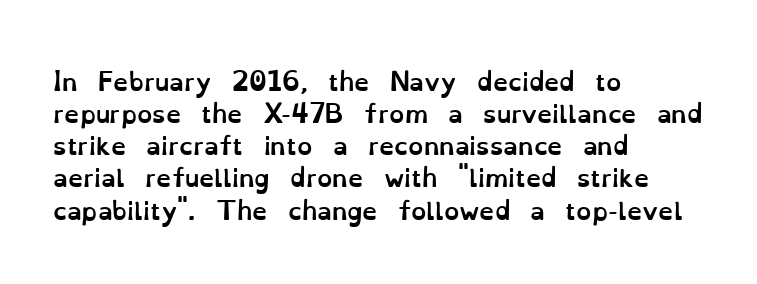
Q: Is the text bold? A: Yes.
Q: Is the text italic (slanted)? A: No, it is upright.
Q: Is the text underlined? A: No.
Q: How is the paragraph aligned? A: Left-aligned.
Q: Is the spacing between letters normal or unusually wide? A: Normal.
Q: Is the spacing between lines tight, normal or loose? A: Normal.
